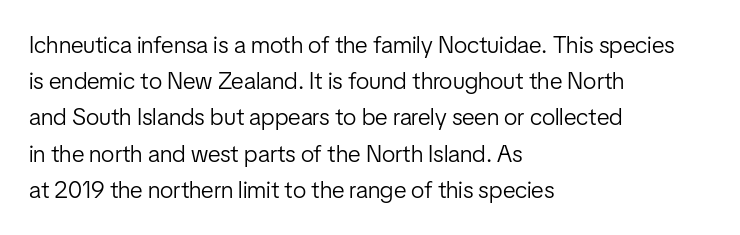
The image shows 24 px text type, upright; set left-aligned, normal line spacing (1.51x), normal letter spacing, not underlined.
